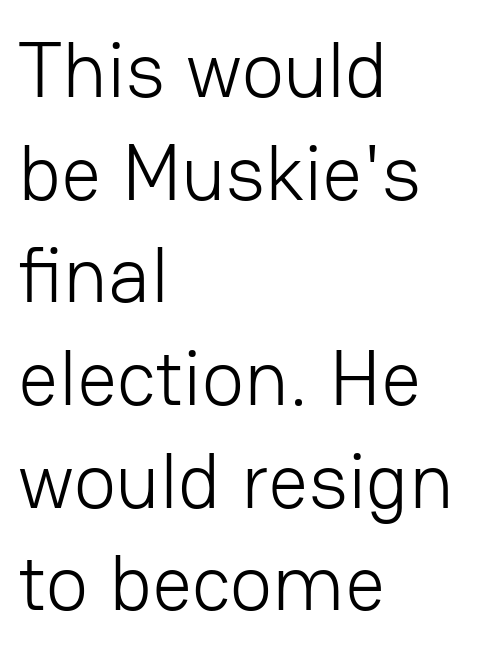
Q: Is the text bold? A: No.
Q: Is the text italic (slanted)? A: No, it is upright.
Q: Is the typeface a serif or a sans-serif typeface? A: Sans-serif.
Q: Is the text underlined? A: No.
Q: How is the paragraph aligned? A: Left-aligned.
Q: Is the spacing between letters normal or unusually wide? A: Normal.
Q: Is the spacing between lines tight, normal or loose? A: Normal.
Q: Width (condensed, normal, or wide)? A: Normal.
Q: Stroke contrast? A: Low.
Q: x-height? A: Medium.
Q: Monospaced? A: No.
